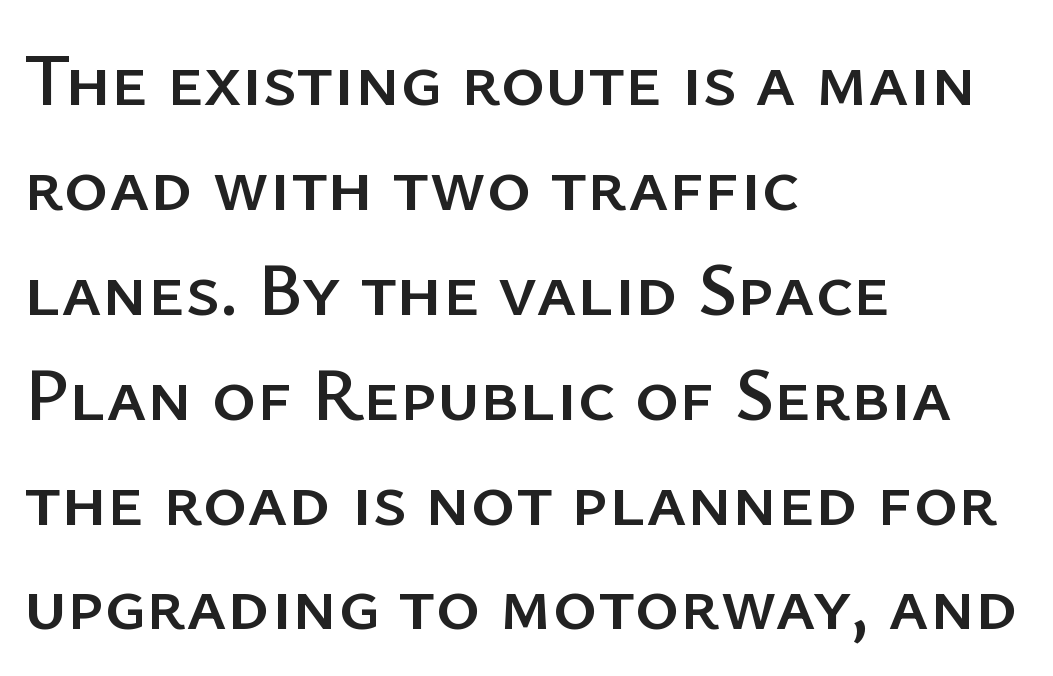
The image shows 76 px sans-serif type, upright; set left-aligned, normal line spacing (1.38x), normal letter spacing, not underlined; low stroke contrast and a medium x-height.
